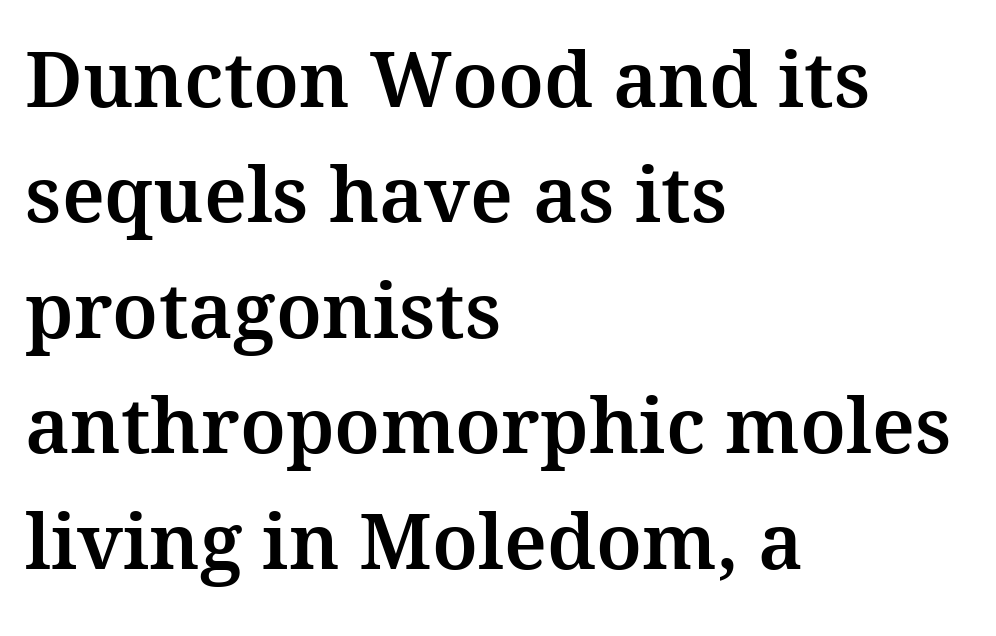
The image shows 77 px serif type, upright; set left-aligned, normal line spacing (1.5x), normal letter spacing, not underlined; medium stroke contrast and a medium x-height.
